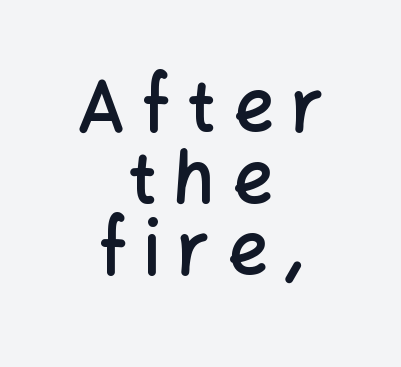
Q: Is the text bold? A: Semi-bold.
Q: Is the text italic (slanted)? A: No, it is upright.
Q: Is the typeface a serif or a sans-serif typeface? A: Sans-serif.
Q: Is the text underlined? A: No.
Q: How is the paragraph aligned? A: Centered.
Q: Is the spacing between letters normal or unusually wide? A: Unusually wide.
Q: Is the spacing between lines tight, normal or loose? A: Tight.
Q: Width (condensed, normal, or wide)? A: Normal.
Q: Stroke contrast? A: Low.
Q: x-height? A: Medium.
Q: Monospaced? A: No.
